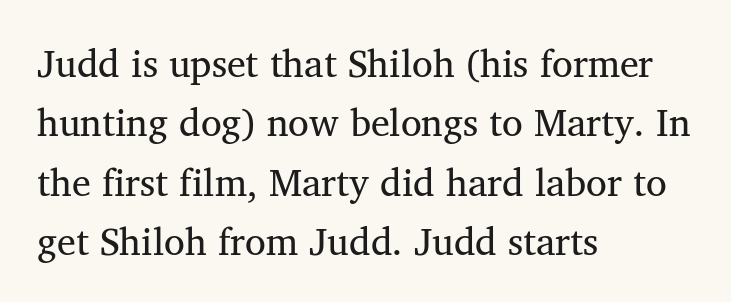
The image shows 38 px regular-weight serif type; set left-aligned, normal line spacing (1.56x), normal letter spacing, not underlined; medium stroke contrast and a medium x-height.
